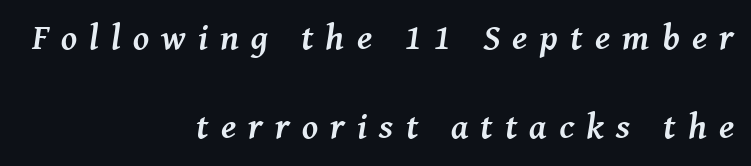
Q: Is the text bold? A: Yes.
Q: Is the text italic (slanted)? A: Yes, it leans right by about 8 degrees.
Q: Is the typeface a serif or a sans-serif typeface? A: Serif.
Q: Is the text underlined? A: No.
Q: How is the paragraph aligned? A: Right-aligned.
Q: Is the spacing between letters normal or unusually wide? A: Unusually wide.
Q: Is the spacing between lines tight, normal or loose? A: Loose.
Q: Width (condensed, normal, or wide)? A: Normal.
Q: Stroke contrast? A: Medium.
Q: x-height? A: Medium.
Q: Monospaced? A: No.
